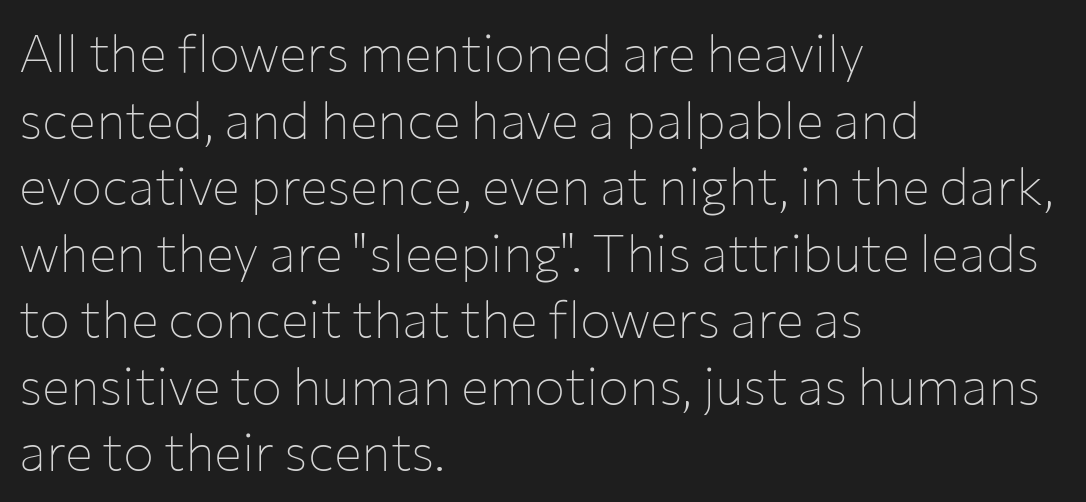
The block of text has a typical density, with ordinary space between rows. Do the letters lean? They stand straight. Look at the bottom of the vertical strokes: they stop flat, with no serifs. Caption: face not bold, strokes unweighted.
